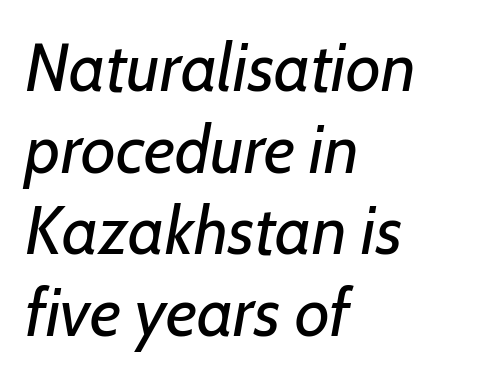
Characters follow at the spacing the type designer built in. The string is rendered with underlining switched off. Characters are canted at an angle relative to the baseline's perpendicular. Weight class: somewhere from thin through regular.
